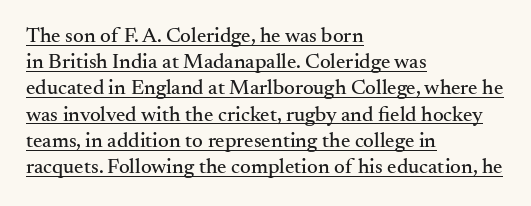
The image shows 21 px text type, upright; set left-aligned, normal line spacing (1.25x), normal letter spacing, underlined.
